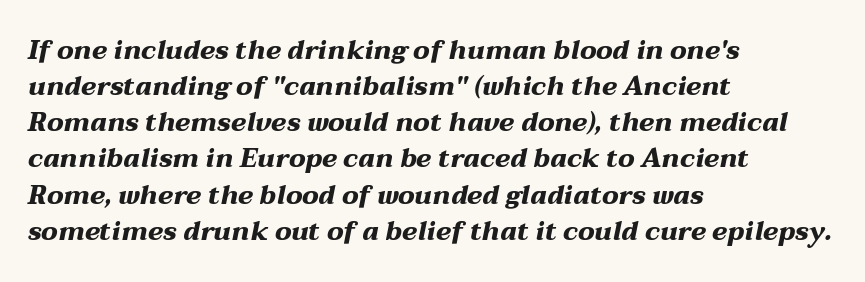
The image shows 26 px bold type, italic (leaning right); set left-aligned, normal line spacing (1.39x), normal letter spacing, not underlined.
